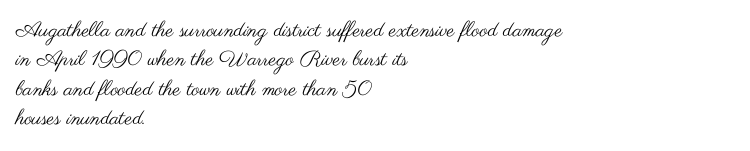
The image shows 21 px text type; set left-aligned, normal line spacing (1.4x), normal letter spacing, not underlined.
